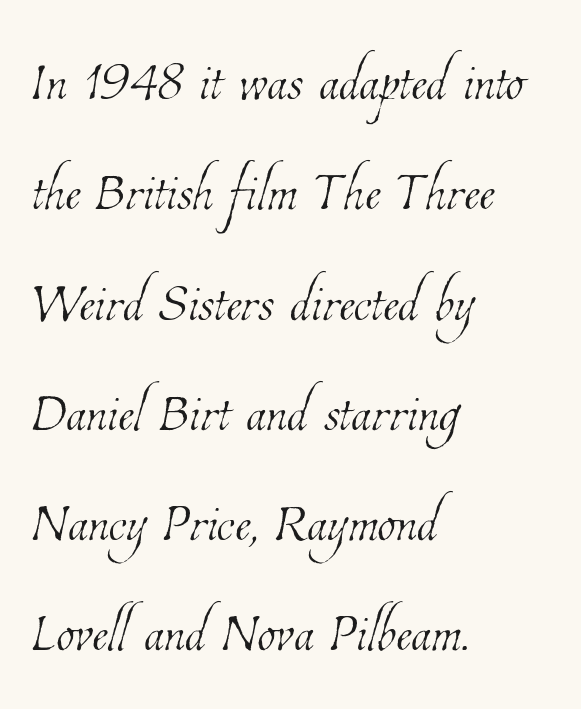
{"bold": "no", "weight": "thin", "width": "condensed", "stroke_contrast": "low", "x_height": "medium", "monospaced": "no", "underline": "no", "align": "left", "line_spacing": "normal", "line_spacing_ratio": 1.49, "letter_spacing": "normal", "letter_spacing_em": 0.0, "glyph_px": 74}
